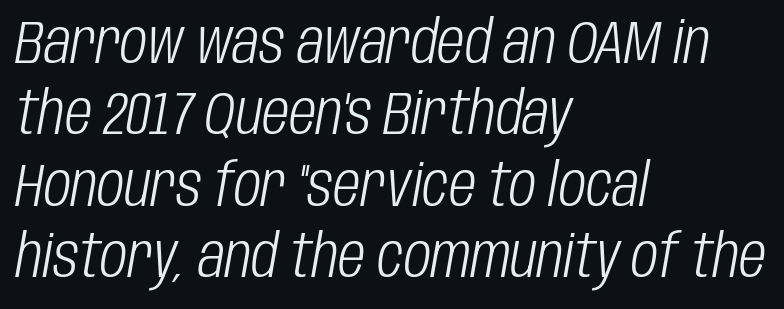
Looks like regular typesetting: each glyph gets only the width it needs. Weight class: somewhere from thin through regular. These lines keep a tight, regular rhythm from letter to letter. Italic? Definitely — the glyphs are oblique.
